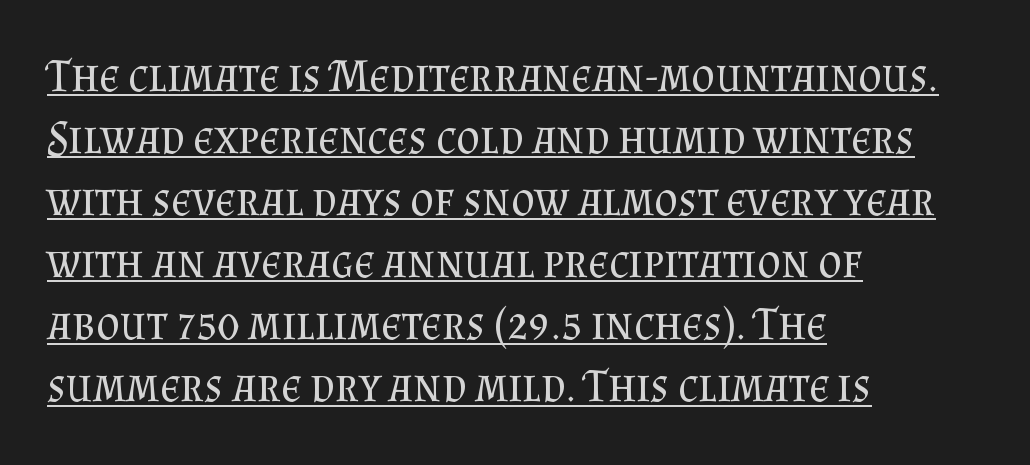
Has an underline been added? It has. Check where the strokes stop: tiny serifs finish them off. The type is set solid horizontally, with unmodified tracking. Each new line begins a customary step beneath the previous one. Spacing verdict: proportional, widths tailored to each character.
